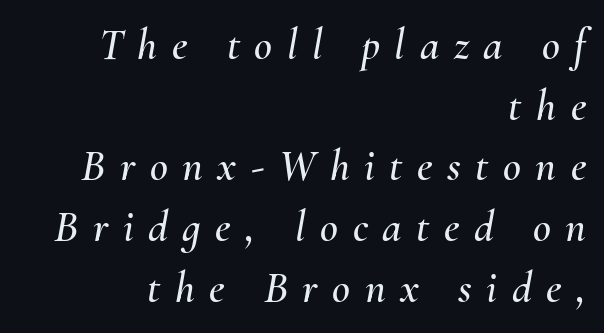
{"italic": "yes", "lean": "right", "slant_degrees": 10, "width": "normal", "stroke_contrast": "medium", "x_height": "small", "monospaced": "no", "underline": "no", "align": "right", "line_spacing": "normal", "line_spacing_ratio": 1.38, "letter_spacing": "wide", "letter_spacing_em": 0.33, "glyph_px": 44}
